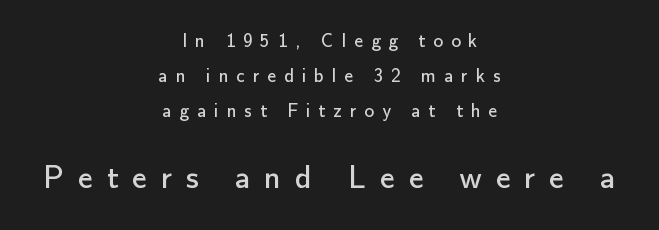
Q: Is the text bold? A: No.
Q: Is the text italic (slanted)? A: No, it is upright.
Q: Is the typeface a serif or a sans-serif typeface? A: Sans-serif.
Q: Is the text underlined? A: No.
Q: How is the paragraph aligned? A: Centered.
Q: Is the spacing between letters normal or unusually wide? A: Unusually wide.
Q: Which block of text is set in a larger size, the first (top) or the second (bottom)? A: The second (bottom) one.
Q: Width (condensed, normal, or wide)? A: Normal.
Q: Stroke contrast? A: Low.
Q: x-height? A: Small.
Q: Monospaced? A: No.
